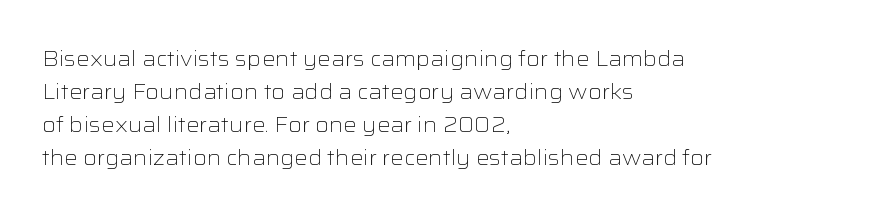
{"italic": "no", "bold": "no", "underline": "no", "align": "left", "line_spacing": "normal", "line_spacing_ratio": 1.57, "letter_spacing": "normal", "letter_spacing_em": 0.0, "glyph_px": 21}
